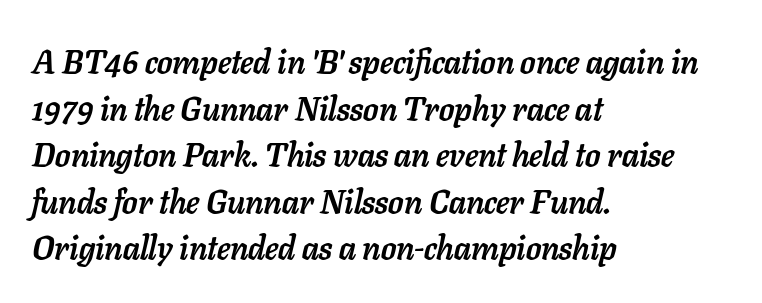
Q: Is the text bold? A: Yes.
Q: Is the text italic (slanted)? A: Yes, it leans right by about 11 degrees.
Q: Is the text underlined? A: No.
Q: How is the paragraph aligned? A: Left-aligned.
Q: Is the spacing between letters normal or unusually wide? A: Normal.
Q: Is the spacing between lines tight, normal or loose? A: Normal.
Q: Width (condensed, normal, or wide)? A: Normal.
Q: Stroke contrast? A: Low.
Q: x-height? A: Medium.
Q: Monospaced? A: No.
